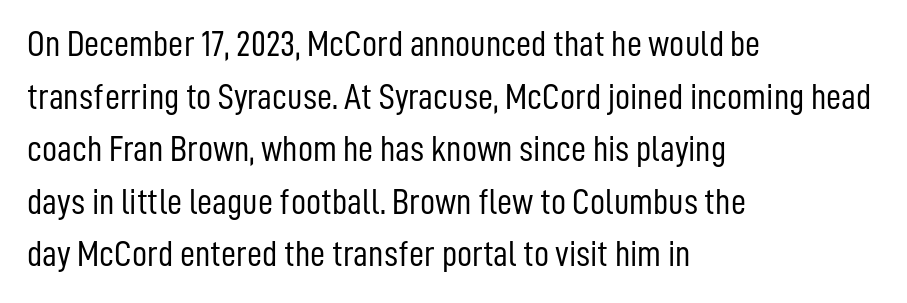
Q: Is the text bold? A: No.
Q: Is the text italic (slanted)? A: No, it is upright.
Q: Is the typeface a serif or a sans-serif typeface? A: Sans-serif.
Q: Is the text underlined? A: No.
Q: How is the paragraph aligned? A: Left-aligned.
Q: Is the spacing between letters normal or unusually wide? A: Normal.
Q: Is the spacing between lines tight, normal or loose? A: Normal.
Q: Width (condensed, normal, or wide)? A: Condensed.
Q: Stroke contrast? A: Low.
Q: x-height? A: Medium.
Q: Monospaced? A: No.
